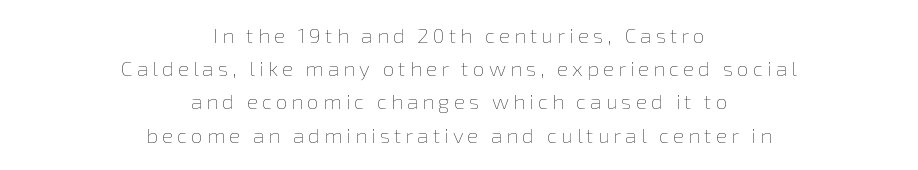
{"italic": "no", "bold": "no", "underline": "no", "align": "center", "line_spacing": "normal", "line_spacing_ratio": 1.58, "glyph_px": 21}
